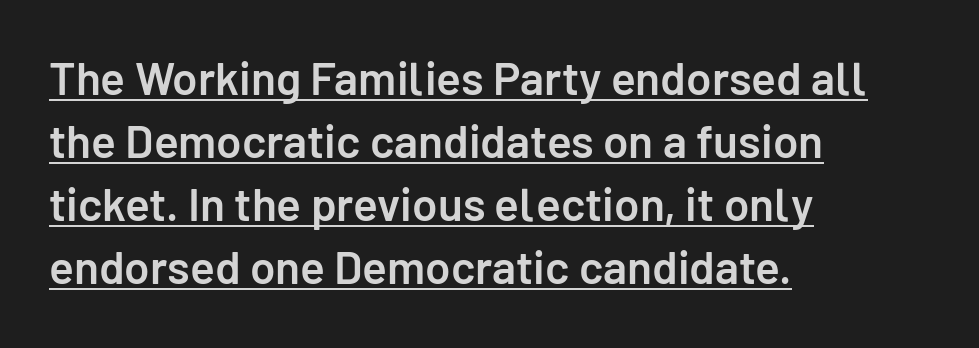
Q: Is the text bold? A: Semi-bold.
Q: Is the text italic (slanted)? A: No, it is upright.
Q: Is the typeface a serif or a sans-serif typeface? A: Sans-serif.
Q: Is the text underlined? A: Yes.
Q: How is the paragraph aligned? A: Left-aligned.
Q: Is the spacing between letters normal or unusually wide? A: Normal.
Q: Is the spacing between lines tight, normal or loose? A: Normal.
Q: Width (condensed, normal, or wide)? A: Normal.
Q: Stroke contrast? A: Low.
Q: x-height? A: Medium.
Q: Monospaced? A: No.
